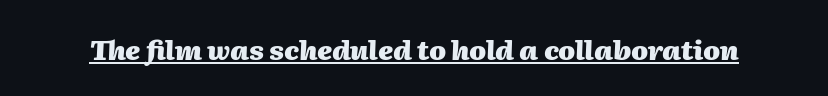
Nobody touched the tracking dial on this one. Honestly, the underline is the first thing you notice here. The letters are slanted; this is an italic face. The passage shown is emphatically bold.
